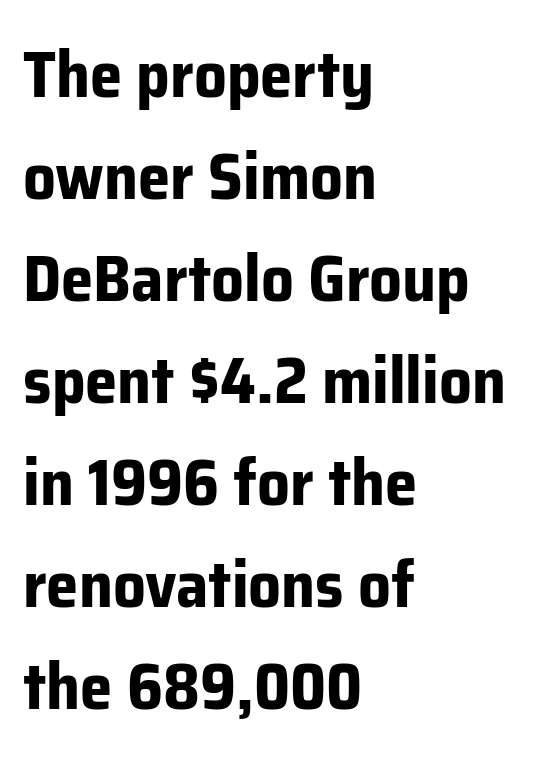
The image shows 65 px bold sans-serif type, upright; set left-aligned, normal line spacing (1.57x), normal letter spacing, not underlined; low stroke contrast and a medium x-height.
